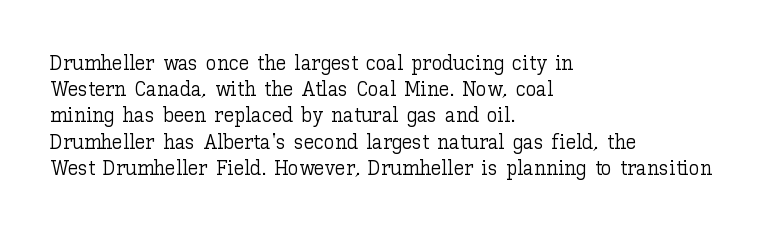
{"italic": "no", "bold": "no", "underline": "no", "align": "left", "line_spacing": "normal", "line_spacing_ratio": 1.25, "letter_spacing": "normal", "letter_spacing_em": 0.0, "glyph_px": 21}
